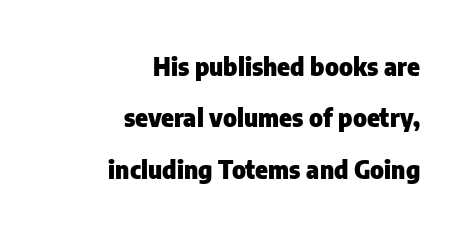
{"italic": "no", "bold": "yes", "underline": "no", "align": "right", "line_spacing": "loose", "line_spacing_ratio": 2.14, "letter_spacing": "normal", "letter_spacing_em": 0.0, "glyph_px": 24}
